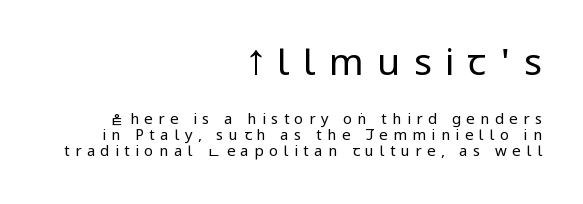
{"serif": "no", "italic": "no", "bold": "no", "weight": "regular", "width": "condensed", "stroke_contrast": "low", "x_height": "large", "monospaced": "no", "underline": "no", "align": "right", "line_spacing": "tight", "line_spacing_ratio": 1.06, "letter_spacing": "wide", "letter_spacing_em": 0.36, "larger_block": "first", "size_ratio": 2.47, "glyph_px": 37}
